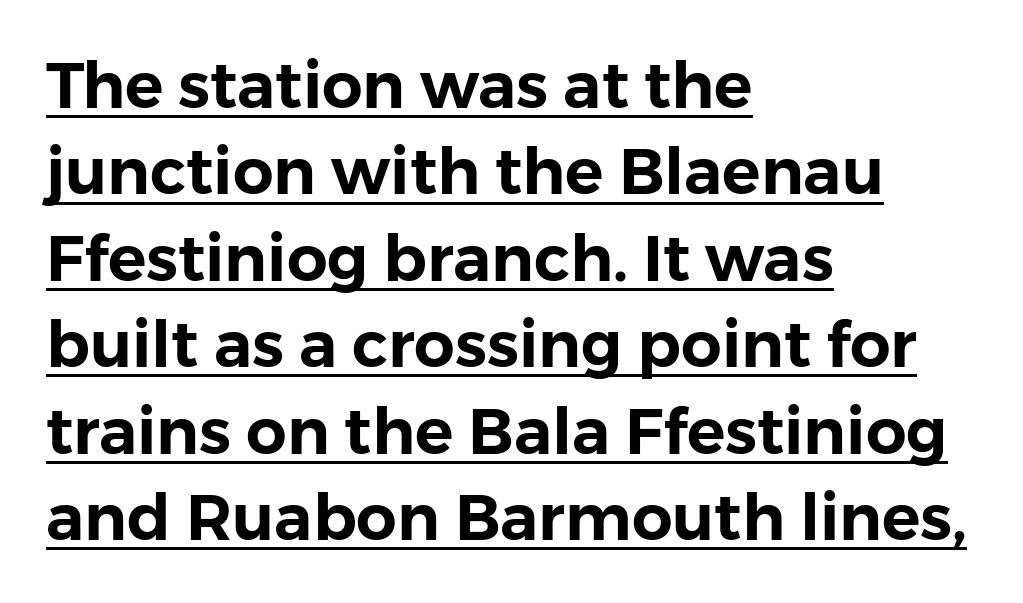
The image shows 64 px sans-serif type, upright; set left-aligned, normal line spacing (1.35x), normal letter spacing, underlined; low stroke contrast and a medium x-height.
